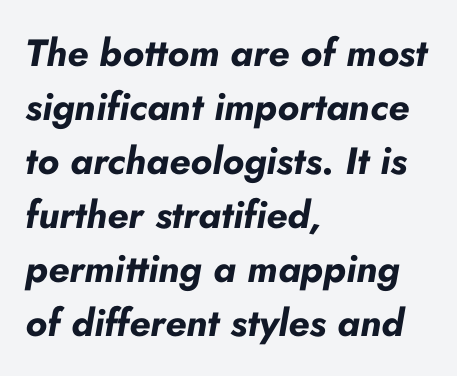
The image shows 38 px bold type, italic (leaning right); set left-aligned, normal line spacing (1.42x), normal letter spacing, not underlined; low stroke contrast and a small x-height.
